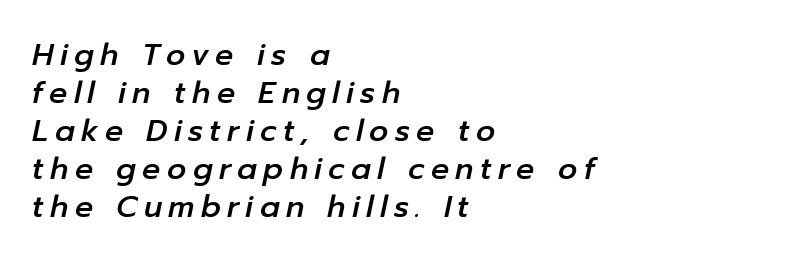
You can tell it's italic because the verticals aren't actually vertical. The text block is weighted toward the left margin, trailing off unevenly rightward. Has an underline been added? It has not. The leading is moderate, giving the passage an even texture. The face used here is proportionally spaced, like ordinary book or web type.
